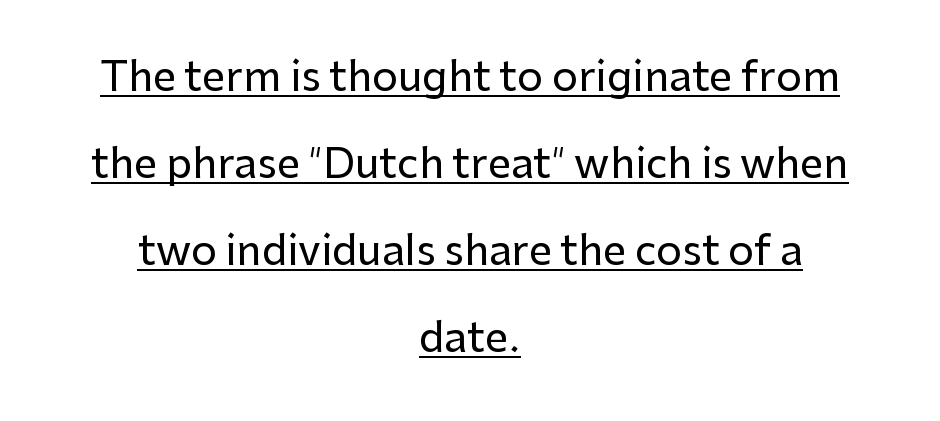
Does the leading feel generous? Absolutely, it's lavish. Somebody hit Ctrl+U on this one — the words are underlined. Line starts and ends both wander, symmetrically. Every character sits straight up, as roman type does. You could not count columns in this text — the font is proportionally spaced. The passage shown has conventional tracking throughout.
